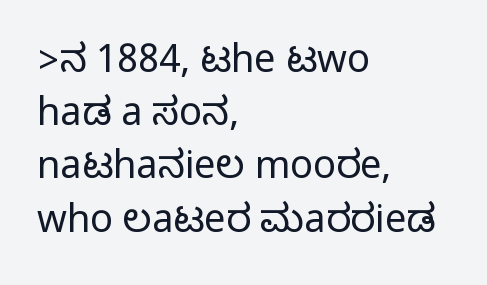
The image shows 38 px condensed sans-serif type, upright; set left-aligned, normal line spacing (1.4x), normal letter spacing, not underlined; medium stroke contrast.
